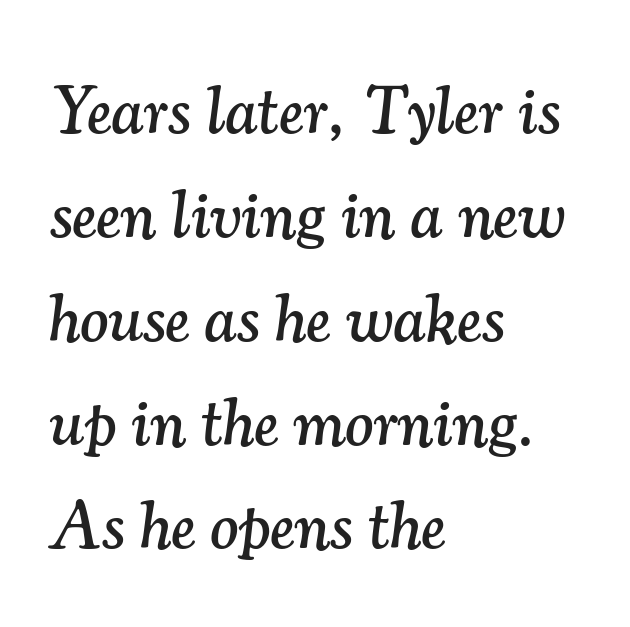
The image shows 67 px serif type, italic (leaning right); set left-aligned, normal line spacing (1.55x), normal letter spacing, not underlined; medium stroke contrast and a small x-height.
